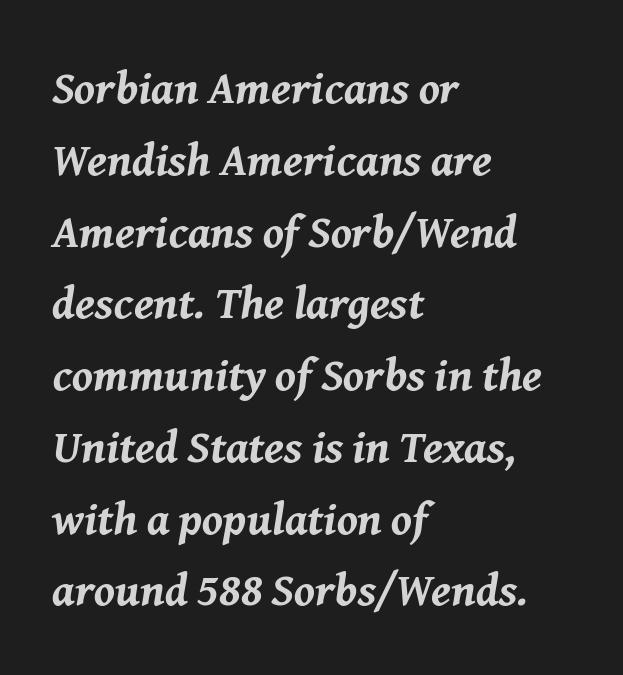
{"italic": "yes", "lean": "right", "slant_degrees": 8, "bold": "yes", "weight": "bold", "width": "normal", "stroke_contrast": "medium", "x_height": "medium", "monospaced": "no", "underline": "no", "align": "left", "line_spacing": "normal", "line_spacing_ratio": 1.56, "letter_spacing": "normal", "letter_spacing_em": 0.0, "glyph_px": 46}
